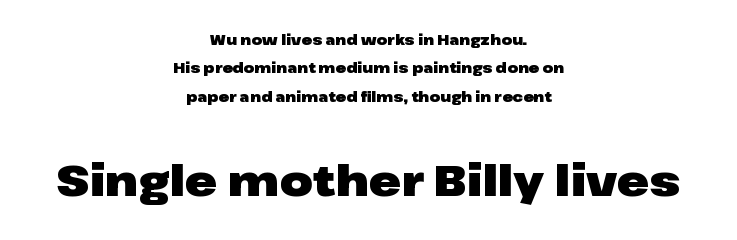
The image shows 43 px heavy, wide sans-serif type, upright; set centered, loose line spacing (2.02x), normal letter spacing, not underlined; the second (bottom) block is 3.07x larger; low stroke contrast and a medium x-height.
